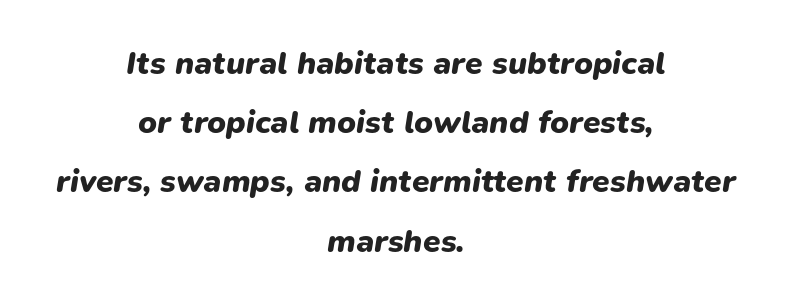
The image shows 32 px heavy type, italic (leaning right); set centered, line spacing 1.85x, normal letter spacing, not underlined; low stroke contrast and a medium x-height.
